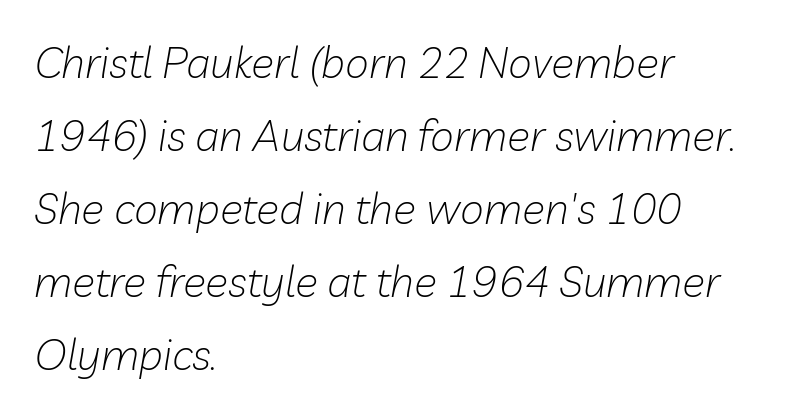
{"italic": "yes", "lean": "right", "slant_degrees": 10, "bold": "no", "weight": "light", "width": "normal", "stroke_contrast": "low", "x_height": "medium", "monospaced": "no", "underline": "no", "align": "left", "line_spacing": "normal", "line_spacing_ratio": 1.7, "letter_spacing": "normal", "letter_spacing_em": 0.0, "glyph_px": 43}
